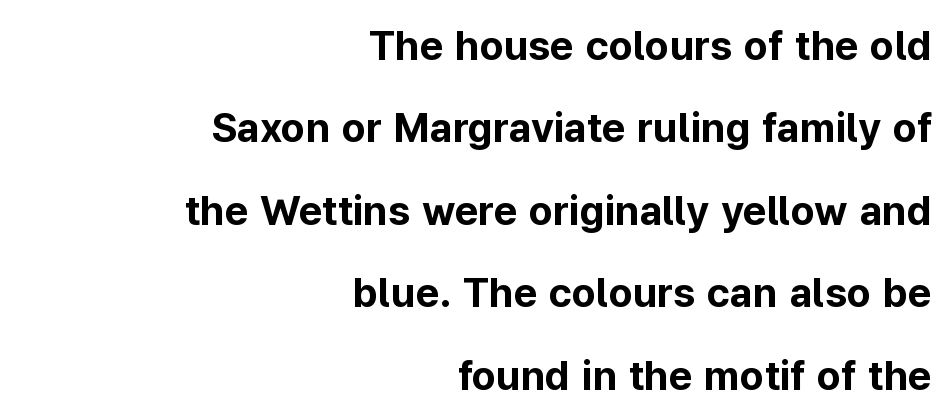
The image shows 41 px bold sans-serif type, upright; set right-aligned, loose line spacing (2.01x), normal letter spacing, not underlined; low stroke contrast and a medium x-height.
